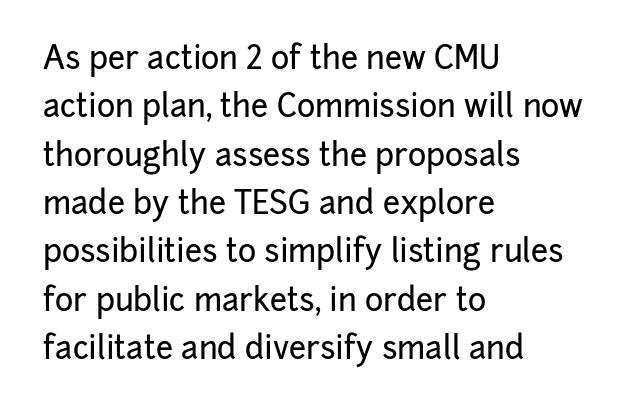
Q: Is the text italic (slanted)? A: No, it is upright.
Q: Is the typeface a serif or a sans-serif typeface? A: Sans-serif.
Q: Is the text underlined? A: No.
Q: How is the paragraph aligned? A: Left-aligned.
Q: Is the spacing between letters normal or unusually wide? A: Normal.
Q: Is the spacing between lines tight, normal or loose? A: Normal.
Q: Width (condensed, normal, or wide)? A: Normal.
Q: Stroke contrast? A: Low.
Q: x-height? A: Medium.
Q: Monospaced? A: No.
